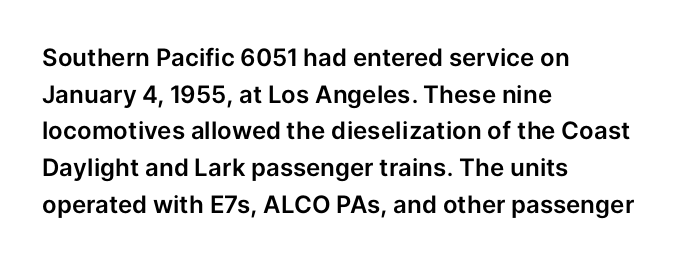
Q: Is the text italic (slanted)? A: No, it is upright.
Q: Is the text underlined? A: No.
Q: How is the paragraph aligned? A: Left-aligned.
Q: Is the spacing between letters normal or unusually wide? A: Normal.
Q: Is the spacing between lines tight, normal or loose? A: Normal.
